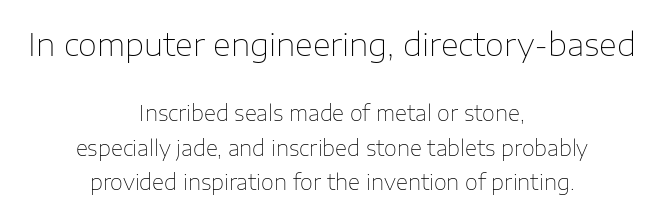
Q: Is the text bold? A: No.
Q: Is the text italic (slanted)? A: No, it is upright.
Q: Is the typeface a serif or a sans-serif typeface? A: Sans-serif.
Q: Is the text underlined? A: No.
Q: How is the paragraph aligned? A: Centered.
Q: Is the spacing between letters normal or unusually wide? A: Normal.
Q: Is the spacing between lines tight, normal or loose? A: Normal.
Q: Which block of text is set in a larger size, the first (top) or the second (bottom)? A: The first (top) one.
Q: Width (condensed, normal, or wide)? A: Normal.
Q: Stroke contrast? A: Low.
Q: x-height? A: Medium.
Q: Monospaced? A: No.
